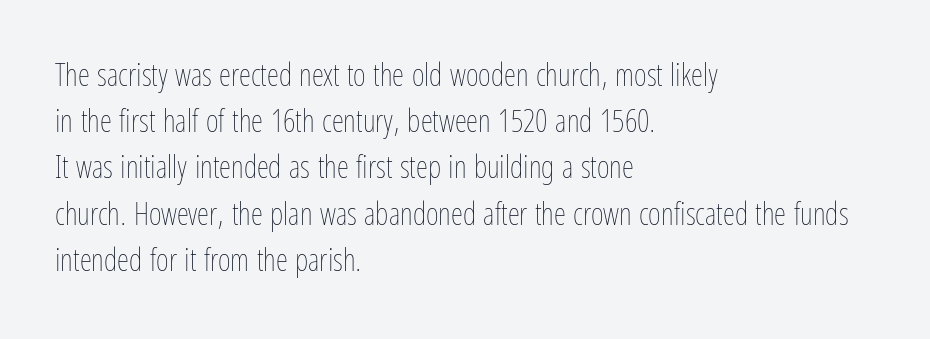
Q: Is the text bold? A: No.
Q: Is the text italic (slanted)? A: No, it is upright.
Q: Is the text underlined? A: No.
Q: How is the paragraph aligned? A: Left-aligned.
Q: Is the spacing between letters normal or unusually wide? A: Normal.
Q: Is the spacing between lines tight, normal or loose? A: Normal.
Q: Width (condensed, normal, or wide)? A: Condensed.
Q: Stroke contrast? A: Low.
Q: x-height? A: Medium.
Q: Monospaced? A: No.
